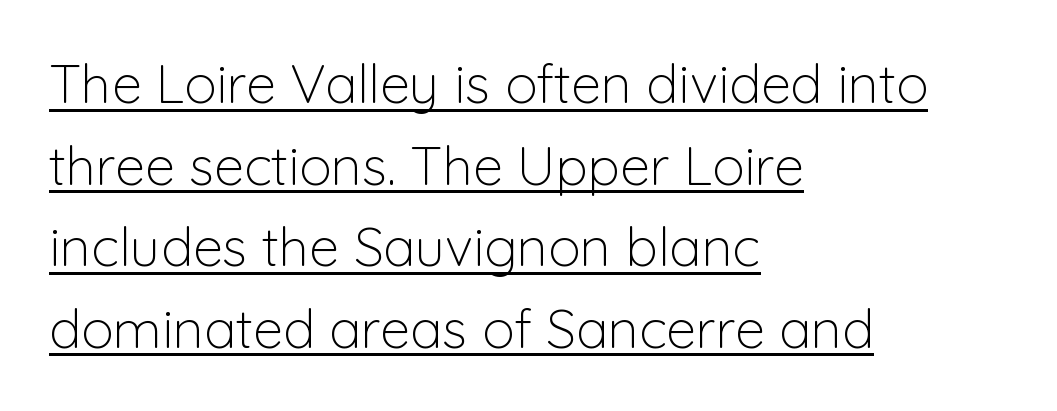
The image shows 54 px light sans-serif type, upright; set left-aligned, normal line spacing (1.51x), normal letter spacing, underlined; low stroke contrast and a medium x-height.
